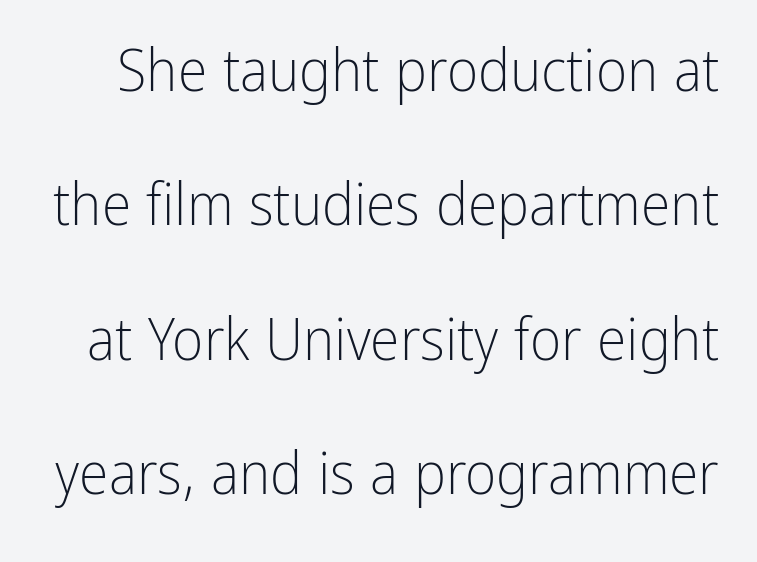
{"serif": "no", "italic": "no", "bold": "no", "weight": "light", "width": "condensed", "stroke_contrast": "low", "x_height": "medium", "monospaced": "no", "underline": "no", "line_spacing": "loose", "line_spacing_ratio": 2.24, "letter_spacing": "normal", "letter_spacing_em": 0.0, "glyph_px": 60}
